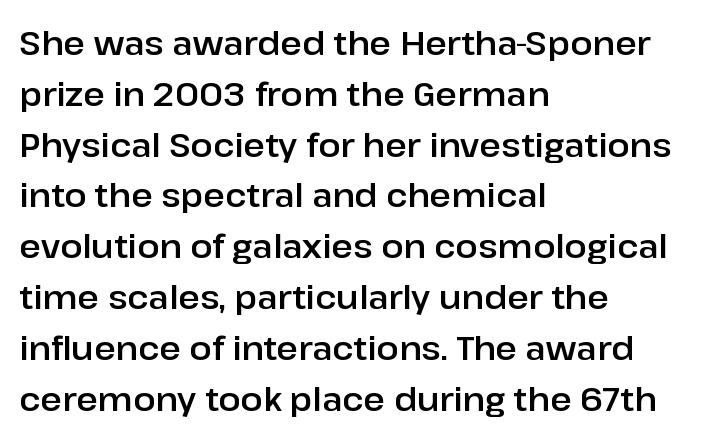
The image shows 33 px sans-serif type, upright; set left-aligned, normal line spacing (1.54x), normal letter spacing, not underlined; low stroke contrast and a medium x-height.
